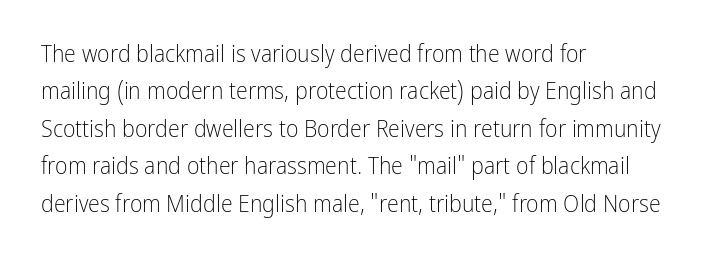
{"italic": "no", "bold": "no", "underline": "no", "align": "left", "line_spacing": "normal", "line_spacing_ratio": 1.56, "letter_spacing": "normal", "letter_spacing_em": 0.0, "glyph_px": 24}
